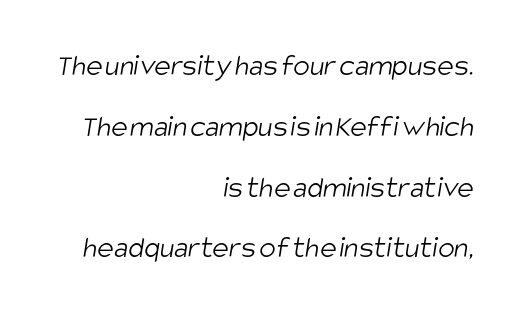
{"serif": "no", "bold": "no", "weight": "light", "width": "condensed", "stroke_contrast": "low", "x_height": "large", "monospaced": "no", "underline": "no", "align": "right", "line_spacing": "loose", "line_spacing_ratio": 1.96, "letter_spacing": "normal", "letter_spacing_em": 0.0, "glyph_px": 31}
